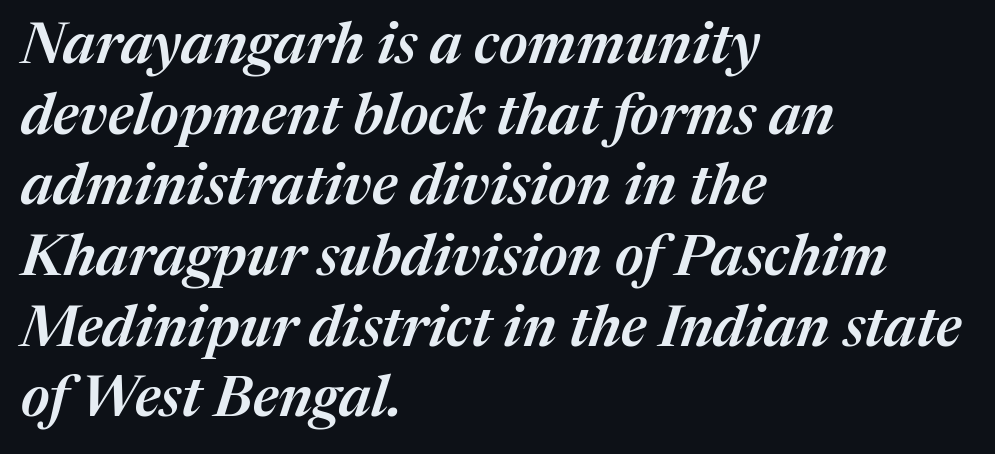
Q: Is the text bold? A: Semi-bold.
Q: Is the text italic (slanted)? A: Yes, it leans right by about 17 degrees.
Q: Is the text underlined? A: No.
Q: How is the paragraph aligned? A: Left-aligned.
Q: Is the spacing between letters normal or unusually wide? A: Normal.
Q: Width (condensed, normal, or wide)? A: Normal.
Q: Stroke contrast? A: Medium.
Q: x-height? A: Medium.
Q: Monospaced? A: No.
